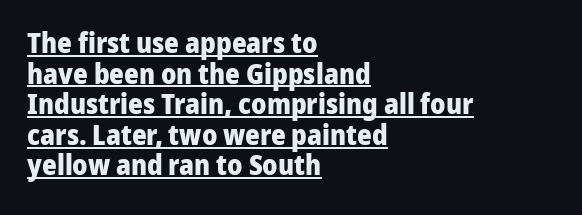
Q: Is the text bold? A: Yes.
Q: Is the text italic (slanted)? A: No, it is upright.
Q: Is the typeface a serif or a sans-serif typeface? A: Sans-serif.
Q: Is the text underlined? A: Yes.
Q: How is the paragraph aligned? A: Left-aligned.
Q: Is the spacing between letters normal or unusually wide? A: Normal.
Q: Is the spacing between lines tight, normal or loose? A: Tight.
Q: Width (condensed, normal, or wide)? A: Normal.
Q: Stroke contrast? A: Low.
Q: x-height? A: Medium.
Q: Monospaced? A: No.
